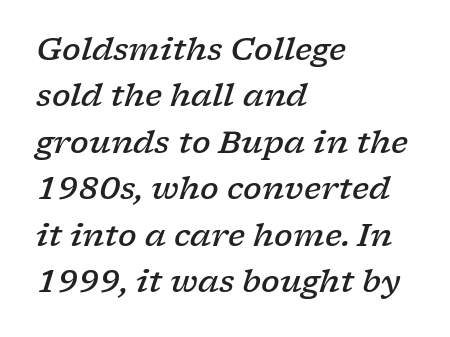
Style check: oblique. The typesetter chose a ragged-right arrangement here. A normal amount of white space separates one row of letters from the next. Each letter keeps its own natural width here, so spacing adapts to shape. Each word holds together tightly as a unit, with standard inter-letter gaps.
